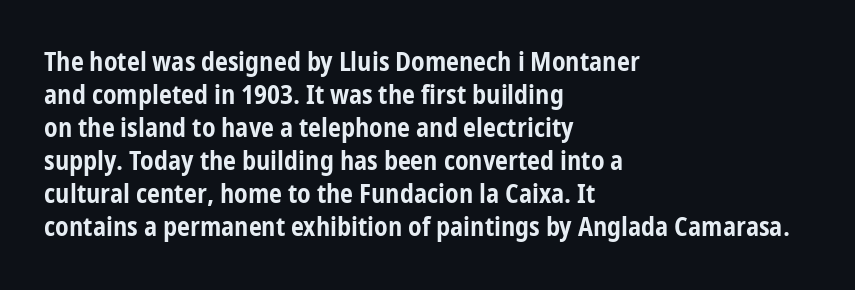
Q: Is the text bold? A: Yes.
Q: Is the text italic (slanted)? A: No, it is upright.
Q: Is the text underlined? A: No.
Q: How is the paragraph aligned? A: Left-aligned.
Q: Is the spacing between letters normal or unusually wide? A: Normal.
Q: Is the spacing between lines tight, normal or loose? A: Normal.
